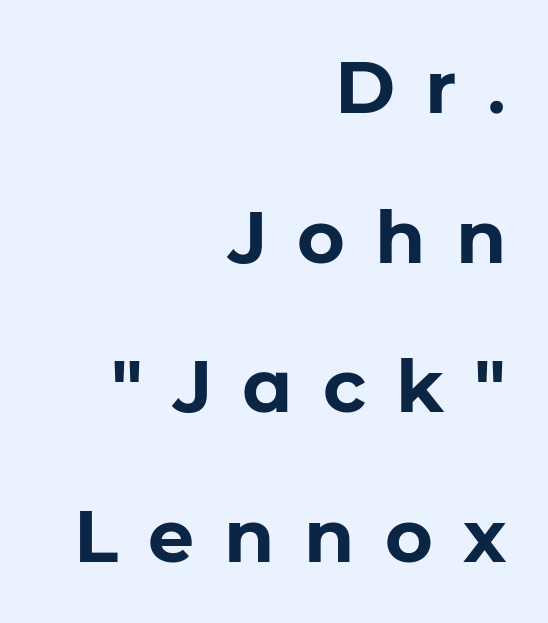
{"serif": "no", "italic": "no", "bold": "yes", "weight": "bold", "width": "normal", "stroke_contrast": "low", "x_height": "medium", "monospaced": "no", "underline": "no", "align": "right", "line_spacing": "loose", "line_spacing_ratio": 2.05, "letter_spacing": "wide", "letter_spacing_em": 0.41, "glyph_px": 73}
